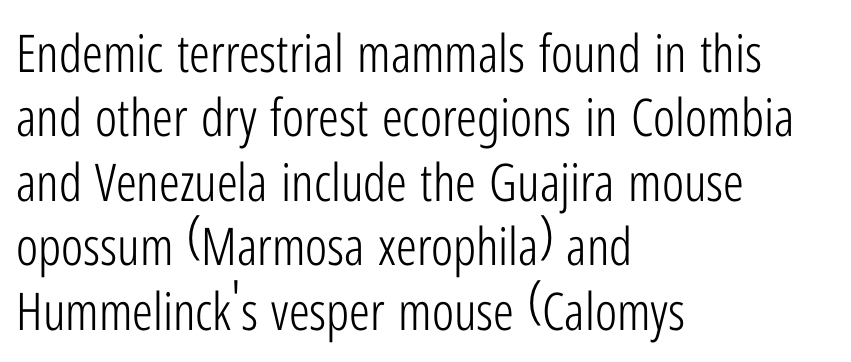
The image shows 52 px light, condensed sans-serif type, upright; set left-aligned, line spacing 1.24x, normal letter spacing, not underlined; low stroke contrast and a medium x-height.
